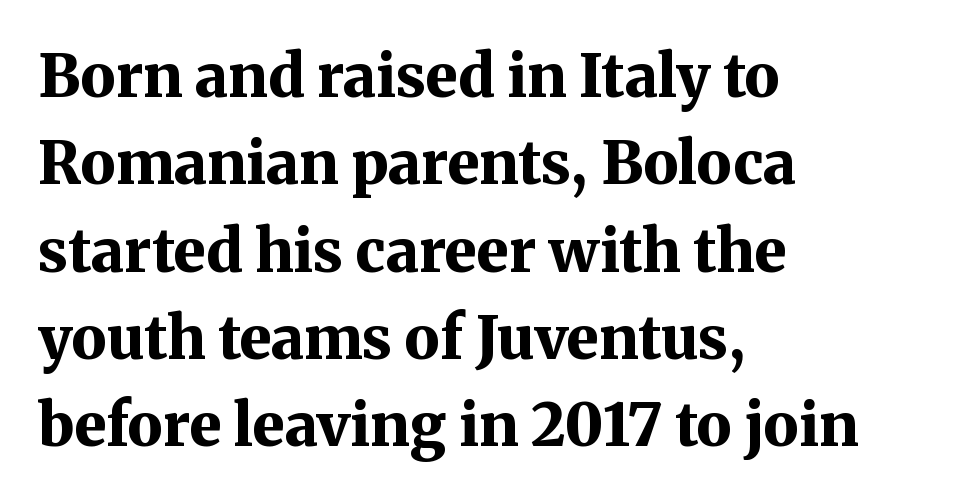
Q: Is the text bold? A: Yes.
Q: Is the text italic (slanted)? A: No, it is upright.
Q: Is the typeface a serif or a sans-serif typeface? A: Serif.
Q: Is the text underlined? A: No.
Q: How is the paragraph aligned? A: Left-aligned.
Q: Is the spacing between letters normal or unusually wide? A: Normal.
Q: Is the spacing between lines tight, normal or loose? A: Normal.
Q: Width (condensed, normal, or wide)? A: Normal.
Q: Stroke contrast? A: Medium.
Q: x-height? A: Medium.
Q: Monospaced? A: No.
